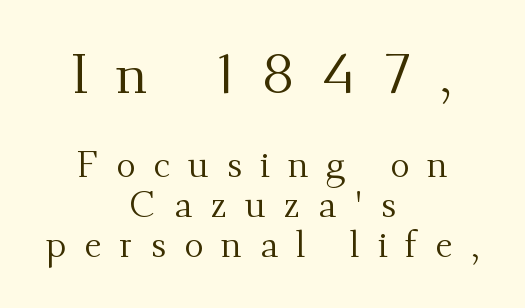
Q: Is the text bold? A: No.
Q: Is the text italic (slanted)? A: No, it is upright.
Q: Is the typeface a serif or a sans-serif typeface? A: Serif.
Q: Is the text underlined? A: No.
Q: How is the paragraph aligned? A: Centered.
Q: Is the spacing between letters normal or unusually wide? A: Unusually wide.
Q: Is the spacing between lines tight, normal or loose? A: Tight.
Q: Which block of text is set in a larger size, the first (top) or the second (bottom)? A: The first (top) one.
Q: Width (condensed, normal, or wide)? A: Normal.
Q: Stroke contrast? A: Medium.
Q: x-height? A: Small.
Q: Monospaced? A: No.
